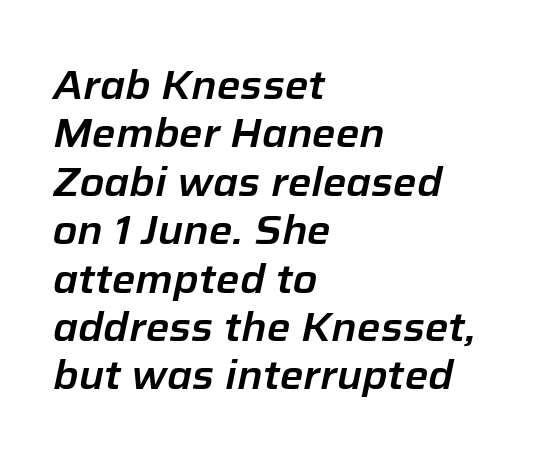
The letters advance in unequal steps, a hallmark of proportional type. This rendering features lettering with no underline. This rendering uses left alignment, leaving the right contour irregular. The passage shown has conventional tracking throughout. Emphasis-style slanted type is in use.
